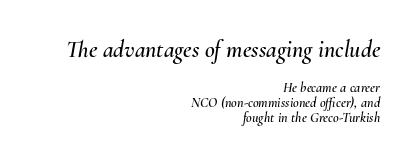
{"italic": "yes", "lean": "right", "slant_degrees": 10, "underline": "no", "align": "right", "line_spacing": "tight", "line_spacing_ratio": 1.07, "letter_spacing": "normal", "letter_spacing_em": 0.0, "larger_block": "first", "size_ratio": 1.71, "glyph_px": 24}
